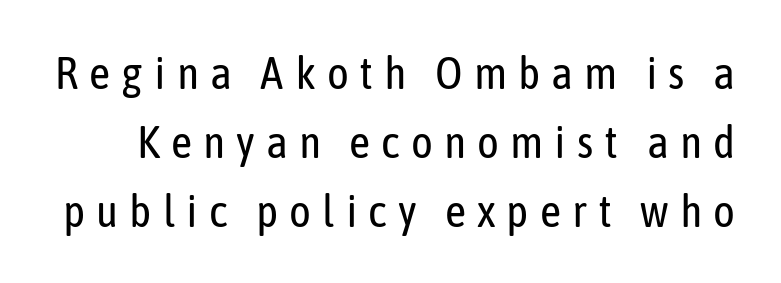
Q: Is the text bold? A: No.
Q: Is the text italic (slanted)? A: No, it is upright.
Q: Is the typeface a serif or a sans-serif typeface? A: Sans-serif.
Q: Is the text underlined? A: No.
Q: Is the spacing between letters normal or unusually wide? A: Unusually wide.
Q: Is the spacing between lines tight, normal or loose? A: Normal.
Q: Width (condensed, normal, or wide)? A: Condensed.
Q: Stroke contrast? A: Low.
Q: x-height? A: Medium.
Q: Monospaced? A: No.
